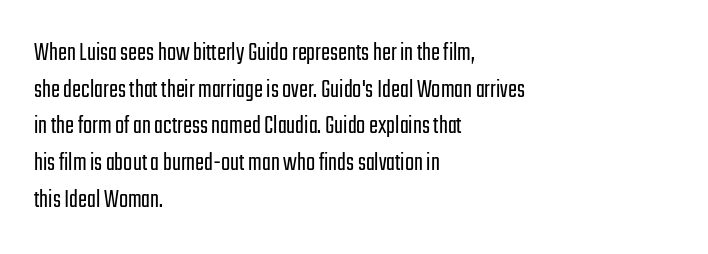
The image shows 27 px text type, upright; set left-aligned, normal line spacing (1.36x), normal letter spacing, not underlined.
